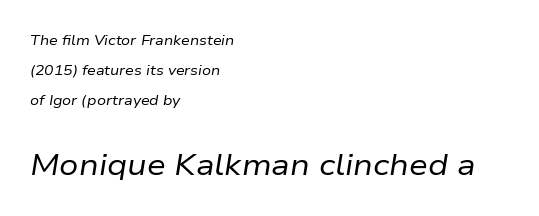
Think of a printed novel: that variable character pitch is what you see here. Would a proofreader flag this as italicized? Yes. The second block has been scaled up relative to the first. Characters follow at the spacing the type designer built in. Which margin do the lines hug? The left one — the right edge is uneven. The glyphs are unaccompanied by any horizontal stroke below them.
